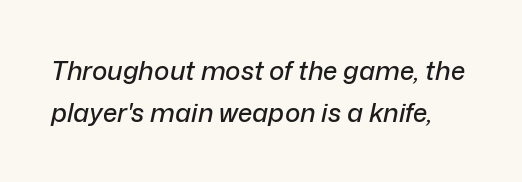
The image shows 26 px text type, italic (leaning right); set normal line spacing (1.6x), normal letter spacing, not underlined.
